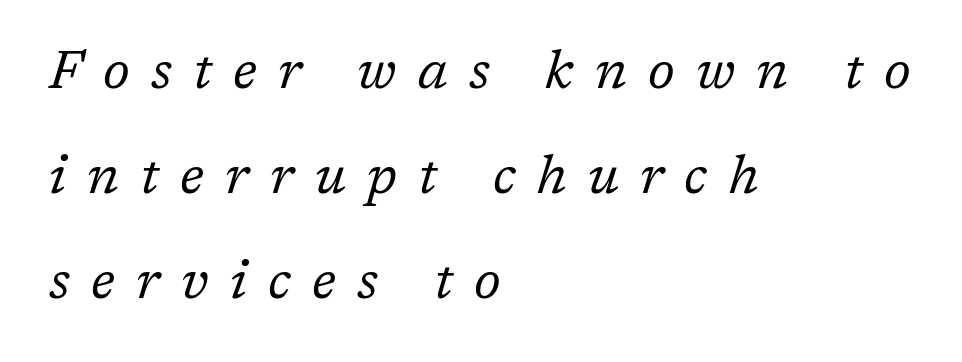
The image shows 53 px regular-weight serif type, italic (leaning right); set left-aligned, loose line spacing (1.98x), unusually wide letter spacing (+0.4 em), not underlined; low stroke contrast and a medium x-height.
